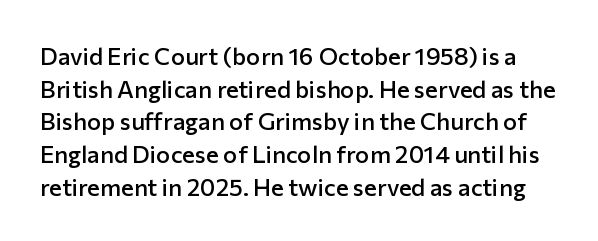
Q: Is the text bold? A: Semi-bold.
Q: Is the text italic (slanted)? A: No, it is upright.
Q: Is the text underlined? A: No.
Q: Is the spacing between letters normal or unusually wide? A: Normal.
Q: Is the spacing between lines tight, normal or loose? A: Normal.
